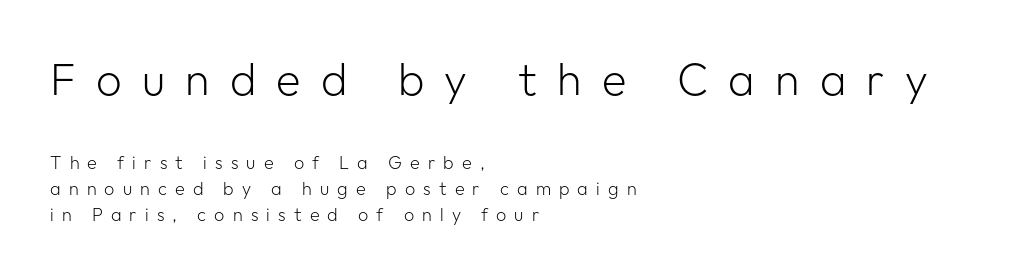
A student would call this left alignment; a typographer would say flush left, rag right. The specimen omits any rule beneath the text block's lines. The gaps between neighbouring characters are conspicuously large. Look at the glyph heights: the upper group is clearly the bigger setting. The typeface has the unassuming heft of standard copy or less.
